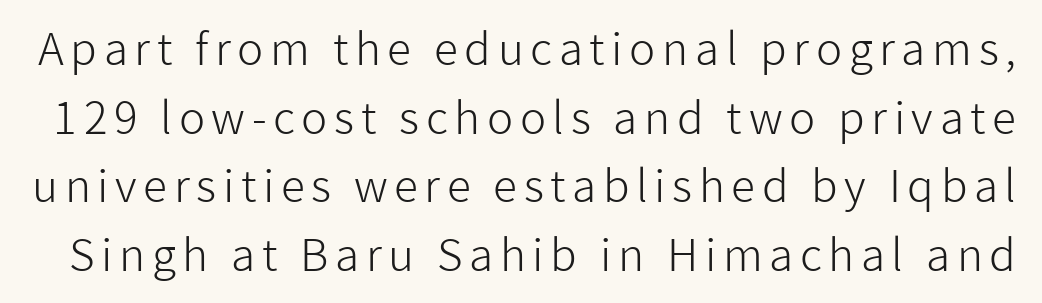
{"serif": "no", "italic": "no", "bold": "no", "weight": "light", "width": "normal", "stroke_contrast": "low", "x_height": "medium", "monospaced": "no", "underline": "no", "line_spacing": "normal", "line_spacing_ratio": 1.56, "glyph_px": 44}
